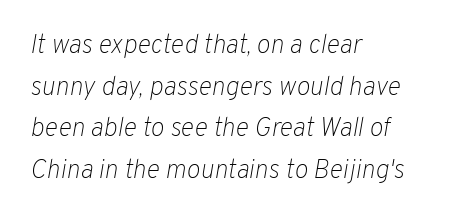
{"italic": "yes", "lean": "right", "slant_degrees": 10, "bold": "no", "underline": "no", "align": "left", "line_spacing": "normal", "line_spacing_ratio": 1.6, "letter_spacing": "normal", "letter_spacing_em": 0.0, "glyph_px": 26}
